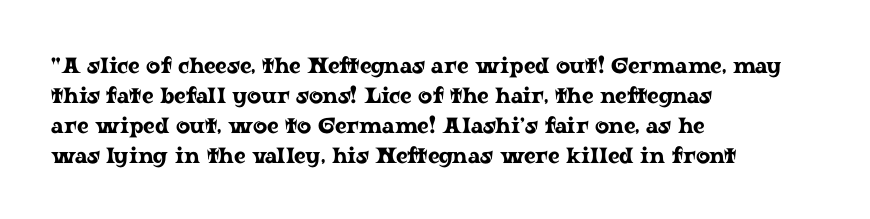
Q: Is the text italic (slanted)? A: No, it is upright.
Q: Is the text underlined? A: No.
Q: How is the paragraph aligned? A: Left-aligned.
Q: Is the spacing between letters normal or unusually wide? A: Normal.
Q: Is the spacing between lines tight, normal or loose? A: Normal.
